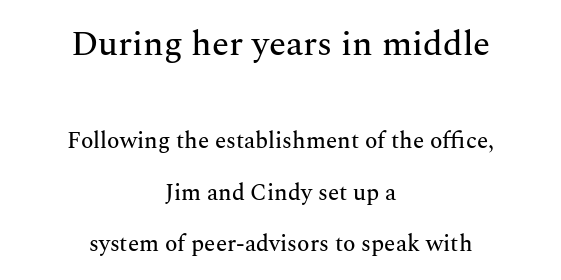
{"serif": "yes", "italic": "no", "width": "normal", "stroke_contrast": "medium", "x_height": "medium", "monospaced": "no", "underline": "no", "align": "center", "line_spacing": "loose", "line_spacing_ratio": 2.24, "letter_spacing": "normal", "letter_spacing_em": 0.0, "larger_block": "first", "size_ratio": 1.52, "glyph_px": 35}
